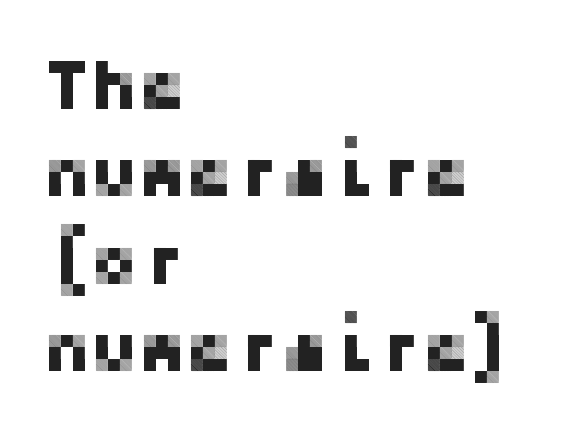
The image shows 71 px sans-serif type, upright; set left-aligned, line spacing 1.23x, normal letter spacing, not underlined; low stroke contrast and a medium x-height.
